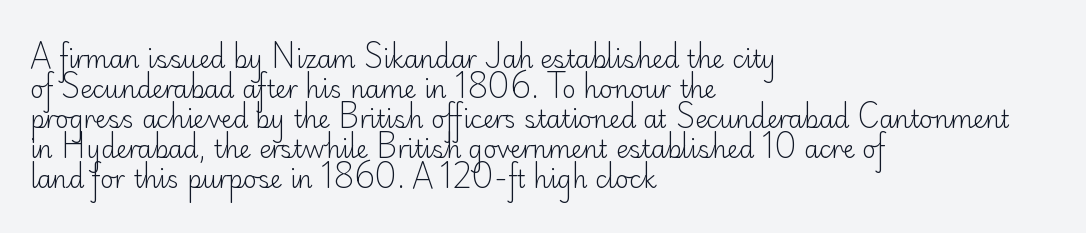
Honestly, there is no underline to notice here at all. The font's upright variant was chosen for this text. Horizontally, the lines are justified to the leading edge only. Bold? No — there's no thickening of the strokes.
